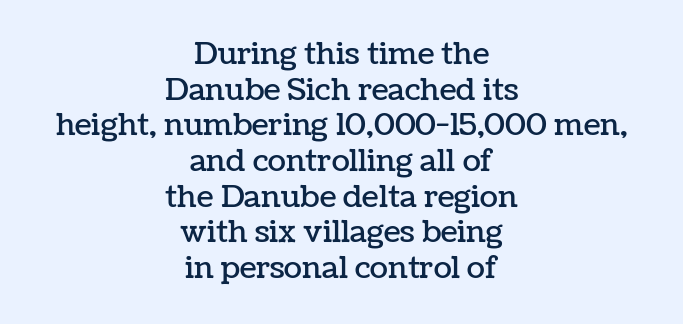
{"italic": "no", "width": "normal", "stroke_contrast": "low", "x_height": "medium", "monospaced": "no", "underline": "no", "align": "center", "line_spacing_ratio": 1.19, "letter_spacing": "normal", "letter_spacing_em": 0.0, "glyph_px": 30}
